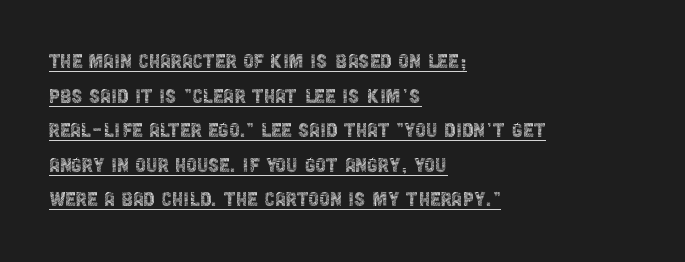
The image shows 24 px text type, upright; set left-aligned, normal line spacing (1.44x), normal letter spacing, underlined.
